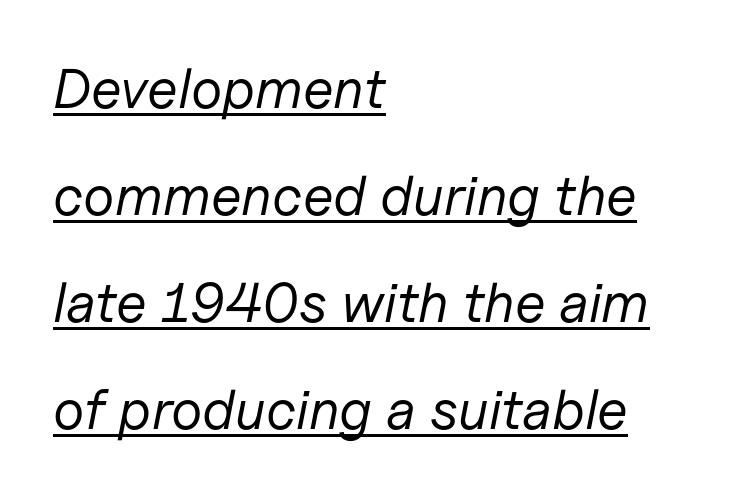
{"italic": "yes", "lean": "right", "slant_degrees": 11, "bold": "no", "weight": "regular", "width": "normal", "stroke_contrast": "low", "x_height": "medium", "monospaced": "no", "underline": "yes", "align": "left", "line_spacing": "loose", "line_spacing_ratio": 1.91, "letter_spacing": "normal", "letter_spacing_em": 0.0, "glyph_px": 56}
